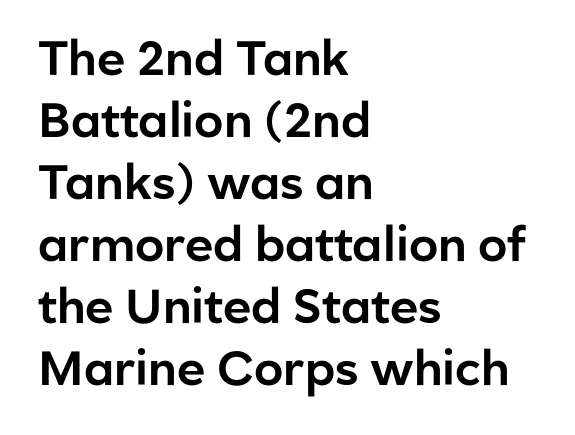
Q: Is the text italic (slanted)? A: No, it is upright.
Q: Is the typeface a serif or a sans-serif typeface? A: Sans-serif.
Q: Is the text underlined? A: No.
Q: How is the paragraph aligned? A: Left-aligned.
Q: Is the spacing between letters normal or unusually wide? A: Normal.
Q: Is the spacing between lines tight, normal or loose? A: Normal.
Q: Width (condensed, normal, or wide)? A: Normal.
Q: Stroke contrast? A: Low.
Q: x-height? A: Medium.
Q: Monospaced? A: No.
